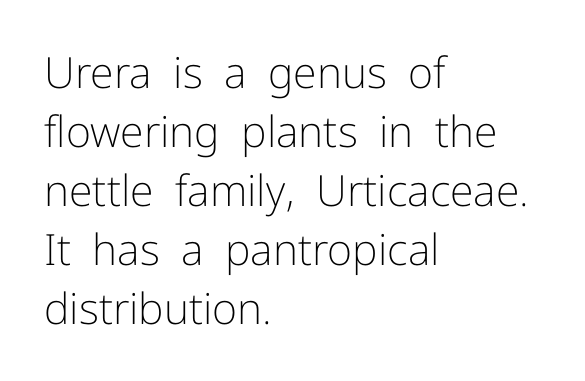
The image shows 43 px light sans-serif type, upright; set left-aligned, normal line spacing (1.37x), normal letter spacing, not underlined; low stroke contrast and a medium x-height.
